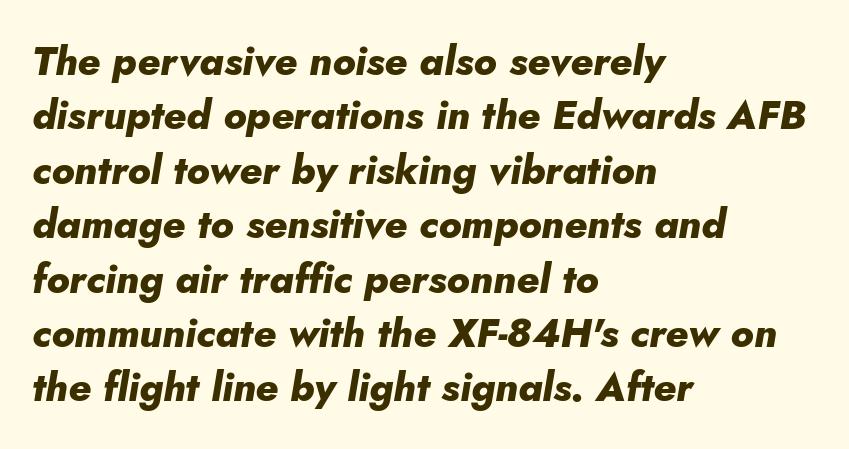
Q: Is the text bold? A: Yes.
Q: Is the text italic (slanted)? A: Yes, it leans right by about 10 degrees.
Q: Is the text underlined? A: No.
Q: How is the paragraph aligned? A: Left-aligned.
Q: Is the spacing between letters normal or unusually wide? A: Normal.
Q: Is the spacing between lines tight, normal or loose? A: Normal.
Q: Width (condensed, normal, or wide)? A: Normal.
Q: Stroke contrast? A: Low.
Q: x-height? A: Small.
Q: Monospaced? A: No.
